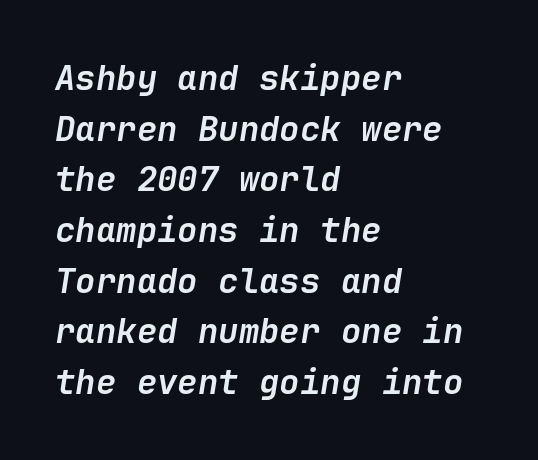
Q: Is the text bold? A: Yes.
Q: Is the text italic (slanted)? A: Yes, it leans right by about 9 degrees.
Q: Is the text underlined? A: No.
Q: How is the paragraph aligned? A: Left-aligned.
Q: Is the spacing between letters normal or unusually wide? A: Normal.
Q: Is the spacing between lines tight, normal or loose? A: Normal.
Q: Width (condensed, normal, or wide)? A: Normal.
Q: Stroke contrast? A: Low.
Q: x-height? A: Medium.
